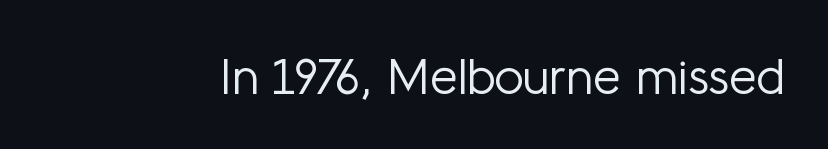
Stroke mass is kept to a normal reading level or below. Has an underline been added? It has not. This sample uses plain, unmodified letter spacing. Vertical strokes here are truly vertical.
